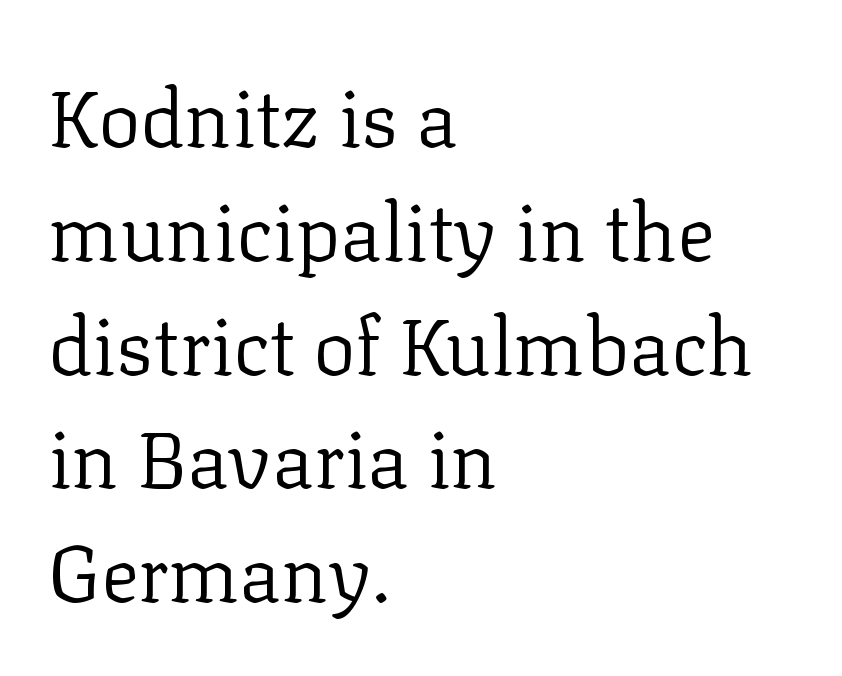
{"serif": "yes", "italic": "no", "bold": "no", "weight": "regular", "width": "normal", "stroke_contrast": "low", "x_height": "medium", "monospaced": "no", "underline": "no", "align": "left", "line_spacing": "normal", "line_spacing_ratio": 1.44, "letter_spacing": "normal", "letter_spacing_em": 0.0, "glyph_px": 79}
